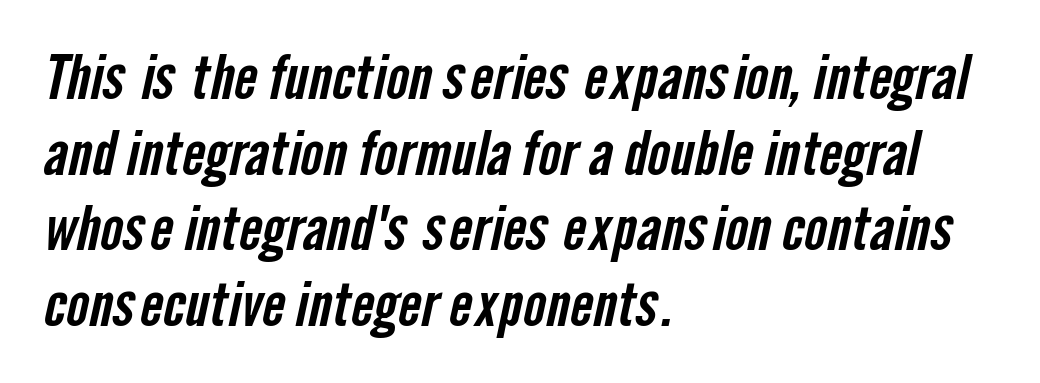
The passage shown is typeset with a sans-serif family. Students, note that the glyphs here touch the page at normal intervals. Underlining? Definitely not there. The rag falls on the right side of this text block. Note the varied advance widths — an 'i' is clearly narrower than an 'm'.
